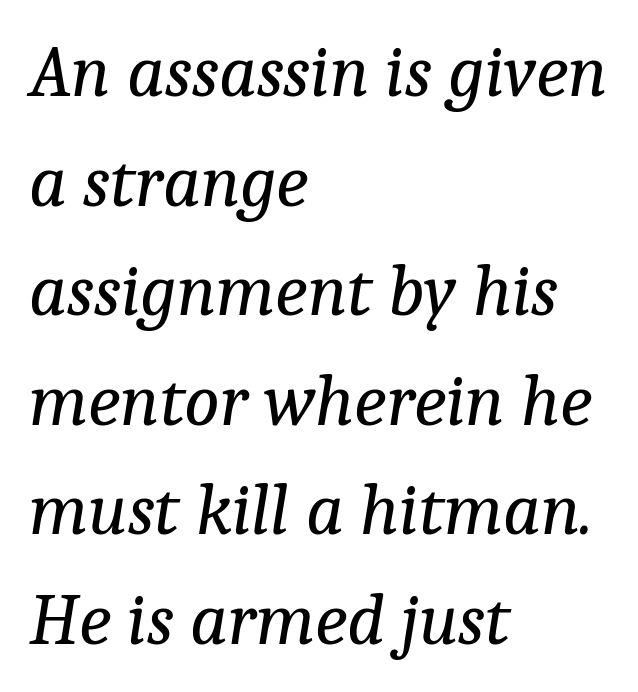
Q: Is the text bold? A: No.
Q: Is the text italic (slanted)? A: Yes, it leans right by about 9 degrees.
Q: Is the typeface a serif or a sans-serif typeface? A: Serif.
Q: Is the text underlined? A: No.
Q: How is the paragraph aligned? A: Left-aligned.
Q: Is the spacing between letters normal or unusually wide? A: Normal.
Q: Is the spacing between lines tight, normal or loose? A: Normal.
Q: Width (condensed, normal, or wide)? A: Normal.
Q: Stroke contrast? A: Low.
Q: x-height? A: Medium.
Q: Monospaced? A: No.
